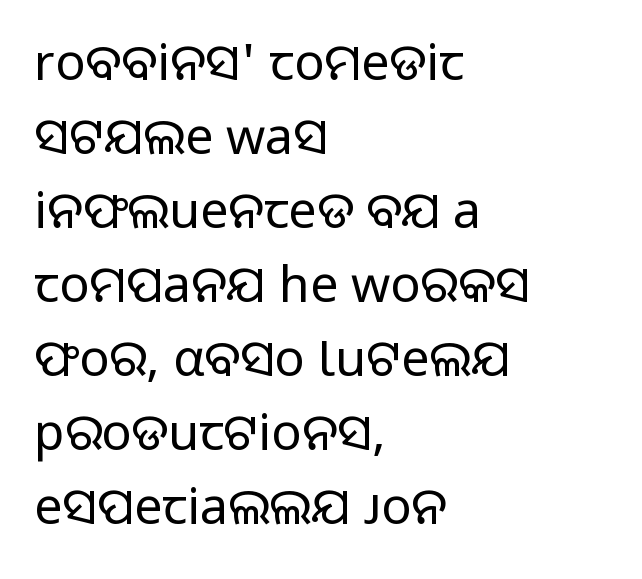
The image shows 50 px regular-weight sans-serif type, upright; set left-aligned, normal line spacing (1.48x), normal letter spacing, not underlined; low stroke contrast and a medium x-height.
